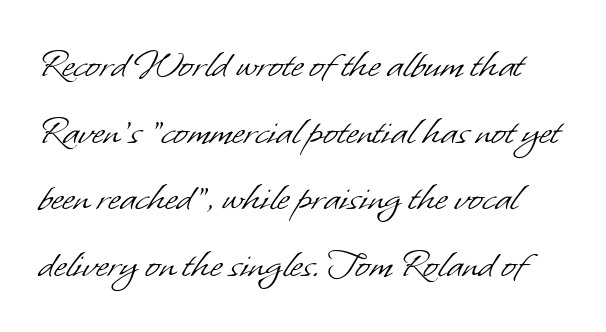
{"serif": "no", "bold": "no", "weight": "light", "width": "normal", "stroke_contrast": "low", "x_height": "small", "monospaced": "no", "underline": "no", "line_spacing": "normal", "line_spacing_ratio": 1.55, "letter_spacing": "normal", "letter_spacing_em": 0.0, "glyph_px": 43}
